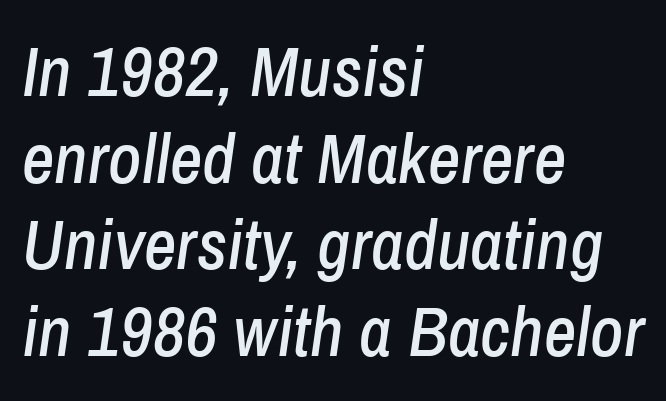
Q: Is the text italic (slanted)? A: Yes, it leans right by about 8 degrees.
Q: Is the text underlined? A: No.
Q: How is the paragraph aligned? A: Left-aligned.
Q: Is the spacing between letters normal or unusually wide? A: Normal.
Q: Width (condensed, normal, or wide)? A: Condensed.
Q: Stroke contrast? A: Low.
Q: x-height? A: Medium.
Q: Monospaced? A: No.
